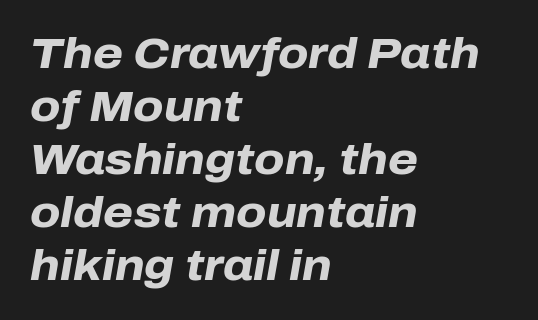
The image shows 43 px heavy type, italic (leaning right); set left-aligned, line spacing 1.23x, normal letter spacing, not underlined; low stroke contrast and a medium x-height.
